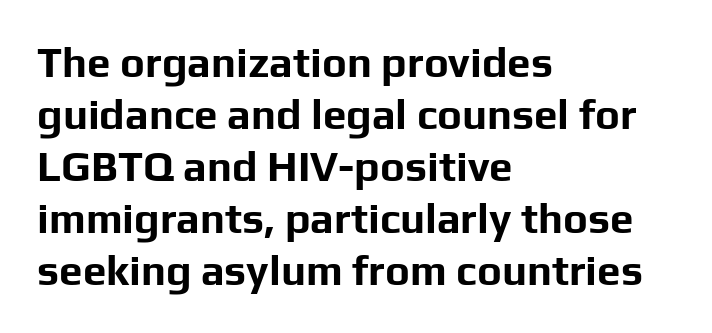
The image shows 42 px bold sans-serif type, upright; set left-aligned, line spacing 1.24x, normal letter spacing, not underlined; low stroke contrast and a medium x-height.
